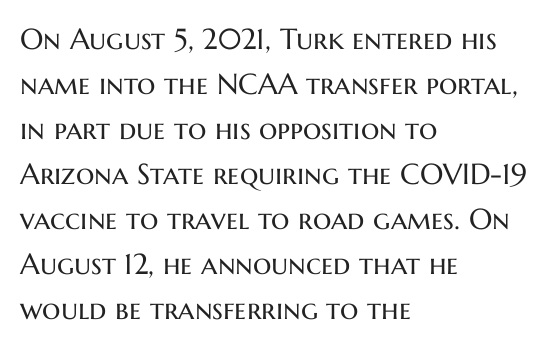
The image shows 29 px regular-weight sans-serif type, upright; set left-aligned, normal line spacing (1.55x), normal letter spacing, not underlined; medium stroke contrast and a medium x-height.
